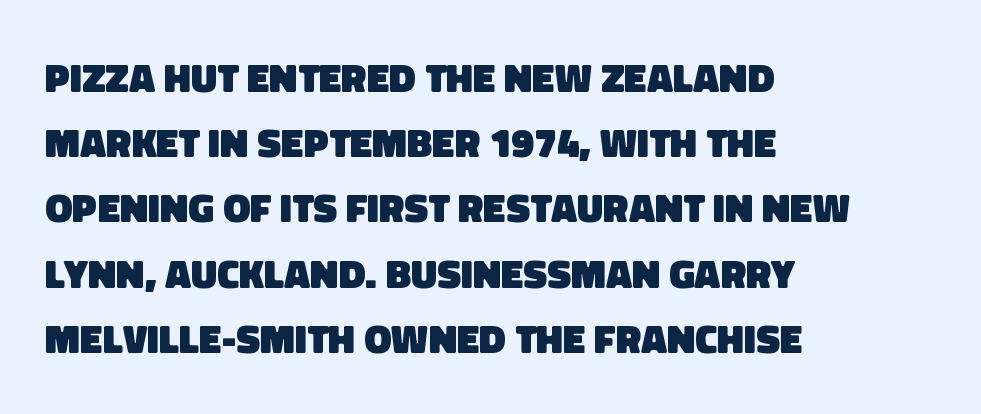
{"serif": "no", "bold": "yes", "weight": "heavy", "width": "normal", "stroke_contrast": "low", "x_height": "large", "monospaced": "no", "underline": "no", "align": "left", "line_spacing": "normal", "line_spacing_ratio": 1.59, "letter_spacing": "normal", "letter_spacing_em": 0.0, "glyph_px": 41}
